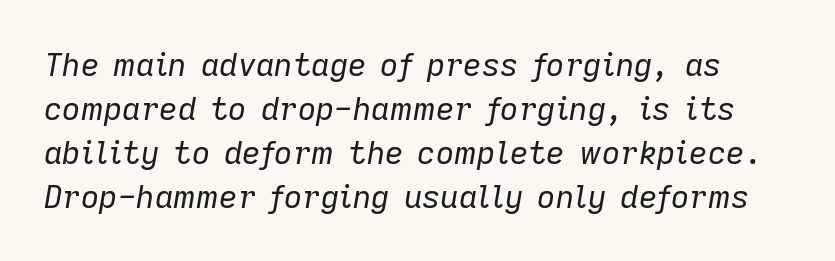
{"italic": "yes", "lean": "right", "slant_degrees": 9, "bold": "no", "weight": "regular", "width": "normal", "stroke_contrast": "low", "x_height": "medium", "monospaced": "no", "underline": "no", "line_spacing": "normal", "line_spacing_ratio": 1.37, "letter_spacing": "normal", "letter_spacing_em": 0.0, "glyph_px": 32}
